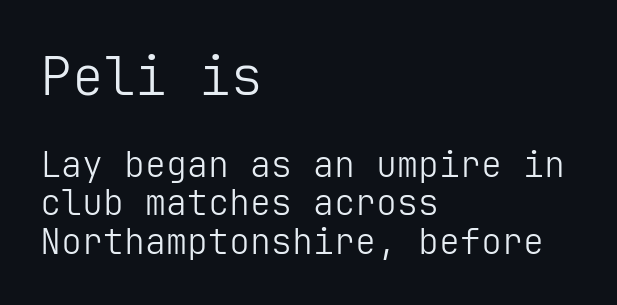
This rendering uses left alignment, leaving the right contour irregular. Words appear dense and cohesive because spacing is normal. Upright lettering throughout. Weight: regular or lighter. Honestly, there is no underline to notice here at all. The block of text is dense from top to bottom, with scant space between rows.
